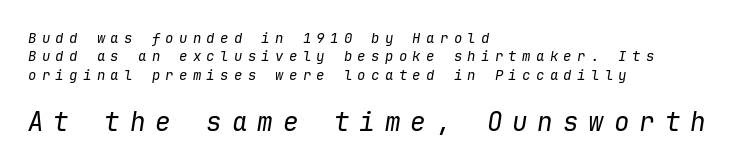
The image shows 26 px text type, italic (leaning right); set left-aligned, normal line spacing (1.31x), unusually wide letter spacing (+0.38 em), not underlined; the second (bottom) block is 1.86x larger.
